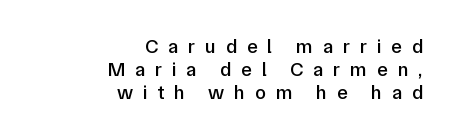
{"italic": "no", "underline": "no", "align": "right", "line_spacing_ratio": 1.16, "letter_spacing": "wide", "letter_spacing_em": 0.49, "glyph_px": 20}
